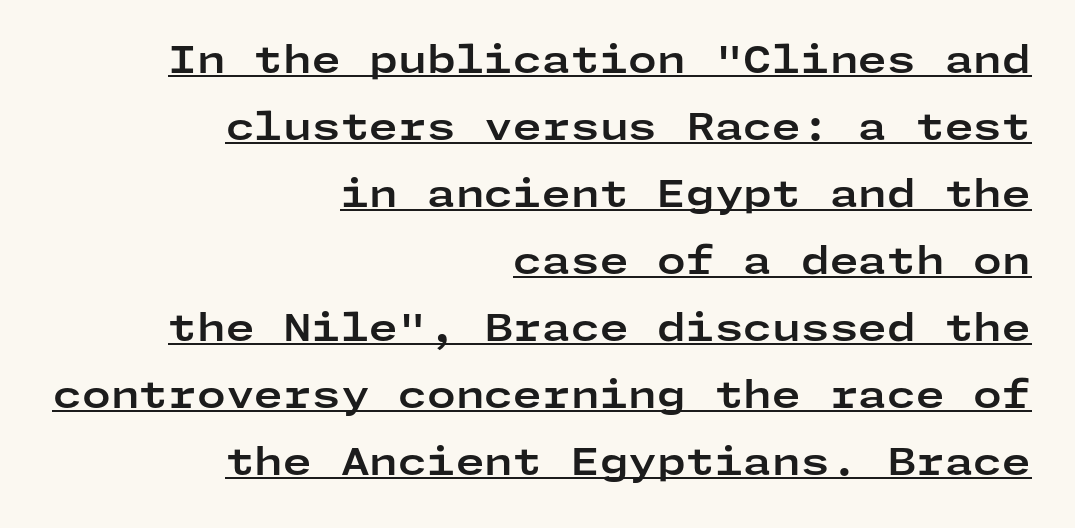
Q: Is the text bold? A: Yes.
Q: Is the text italic (slanted)? A: No, it is upright.
Q: Is the typeface a serif or a sans-serif typeface? A: Sans-serif.
Q: Is the text underlined? A: Yes.
Q: How is the paragraph aligned? A: Right-aligned.
Q: Is the spacing between letters normal or unusually wide? A: Normal.
Q: Width (condensed, normal, or wide)? A: Wide.
Q: Stroke contrast? A: Low.
Q: x-height? A: Medium.
